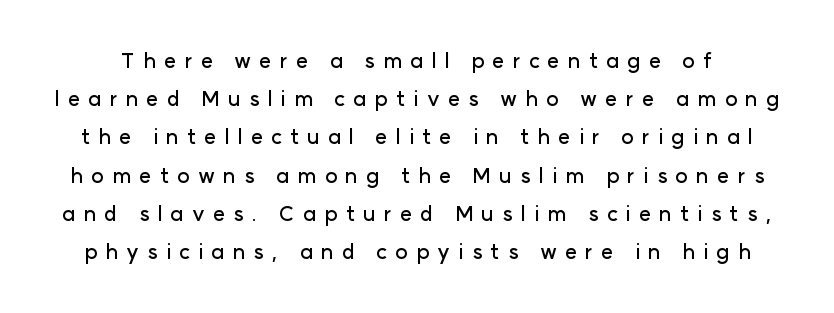
Between one letter and the next there's a generous, obvious gap. Any mark beneath the type? The region is blank. The type sits square on the baseline with zero lean.
